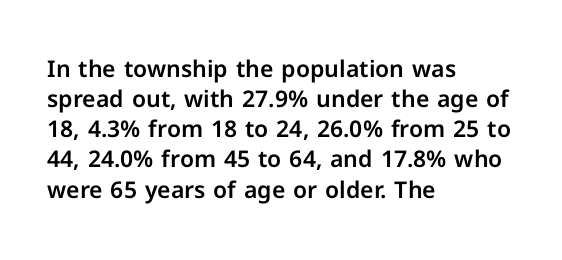
{"italic": "no", "underline": "no", "align": "left", "line_spacing": "normal", "line_spacing_ratio": 1.31, "letter_spacing": "normal", "letter_spacing_em": 0.0, "glyph_px": 23}
